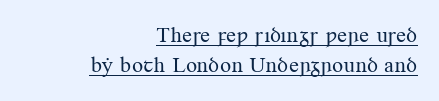
Q: Is the text bold? A: No.
Q: Is the text italic (slanted)? A: No, it is upright.
Q: Is the text underlined? A: Yes.
Q: How is the paragraph aligned? A: Right-aligned.
Q: Is the spacing between letters normal or unusually wide? A: Normal.
Q: Is the spacing between lines tight, normal or loose? A: Normal.
